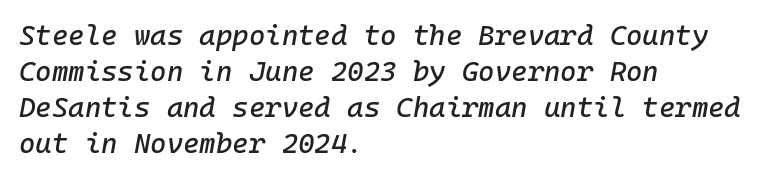
Q: Is the text italic (slanted)? A: Yes, it leans right by about 10 degrees.
Q: Is the text underlined? A: No.
Q: How is the paragraph aligned? A: Left-aligned.
Q: Is the spacing between letters normal or unusually wide? A: Normal.
Q: Is the spacing between lines tight, normal or loose? A: Normal.
Q: Width (condensed, normal, or wide)? A: Normal.
Q: Stroke contrast? A: Low.
Q: x-height? A: Medium.
Q: Monospaced? A: Yes.
